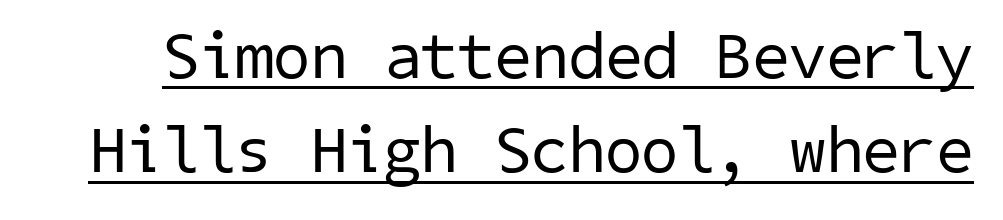
{"serif": "no", "bold": "no", "weight": "regular", "width": "normal", "stroke_contrast": "low", "x_height": "medium", "underline": "yes", "line_spacing": "normal", "line_spacing_ratio": 1.41, "letter_spacing": "normal", "letter_spacing_em": 0.0, "glyph_px": 67}
